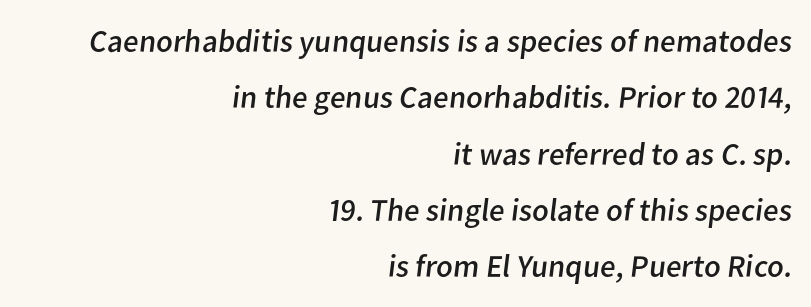
The image shows 32 px regular-weight sans-serif type; set right-aligned, line spacing 1.76x, normal letter spacing, not underlined; low stroke contrast and a medium x-height.
